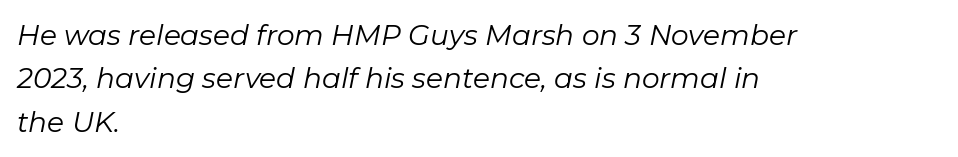
The image shows 28 px regular-weight type, italic (leaning right); set left-aligned, normal line spacing (1.55x), normal letter spacing, not underlined; low stroke contrast and a medium x-height.
